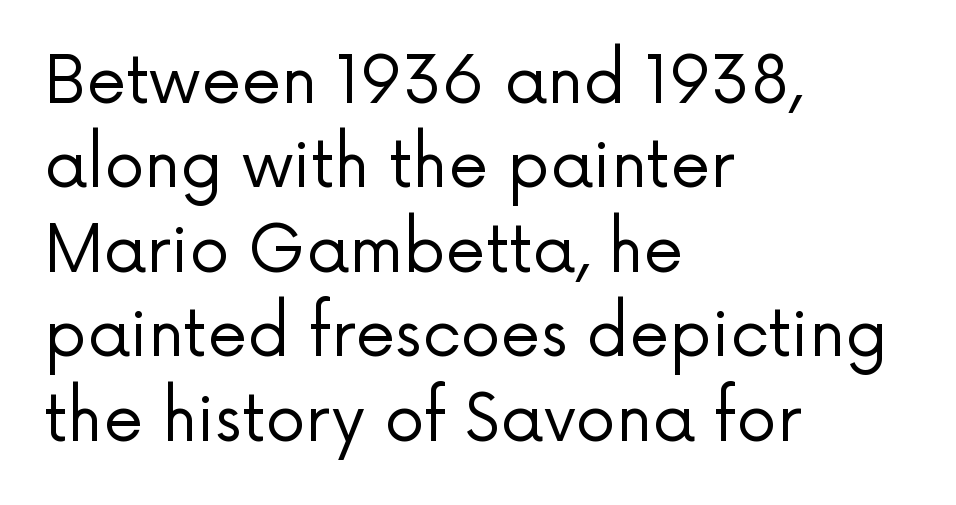
{"serif": "no", "italic": "no", "bold": "no", "weight": "regular", "width": "normal", "stroke_contrast": "low", "x_height": "medium", "monospaced": "no", "underline": "no", "align": "left", "line_spacing": "normal", "line_spacing_ratio": 1.32, "letter_spacing": "normal", "letter_spacing_em": 0.0, "glyph_px": 64}
